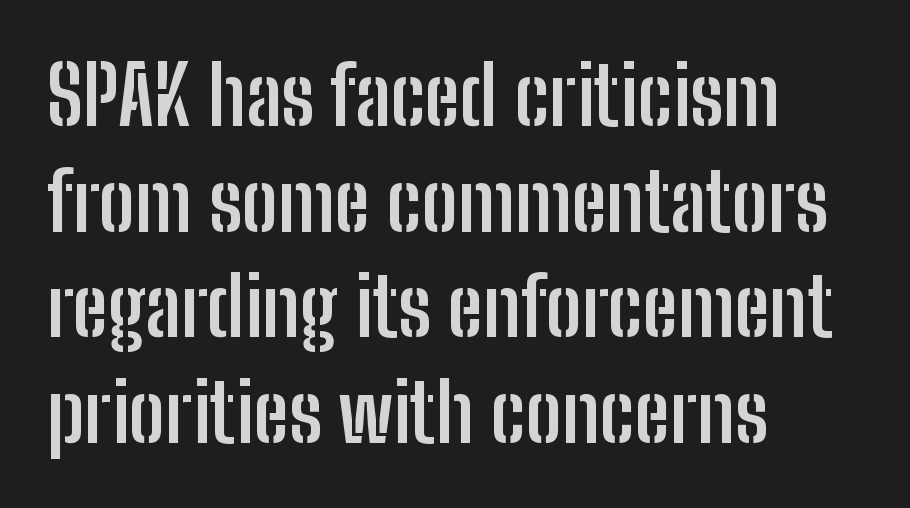
The image shows 80 px semibold, condensed sans-serif type, upright; set left-aligned, normal line spacing (1.32x), normal letter spacing, not underlined; low stroke contrast and a medium x-height.
